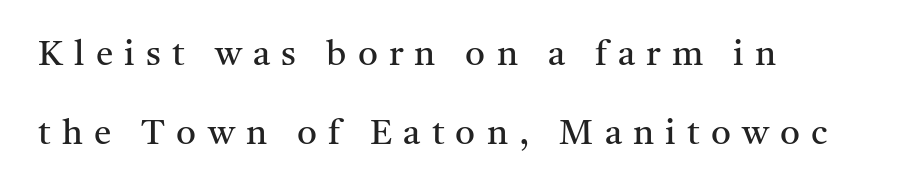
{"serif": "yes", "italic": "no", "bold": "no", "weight": "regular", "width": "normal", "stroke_contrast": "medium", "x_height": "medium", "monospaced": "no", "underline": "no", "align": "left", "line_spacing": "loose", "line_spacing_ratio": 2.25, "letter_spacing": "wide", "letter_spacing_em": 0.32, "glyph_px": 35}
